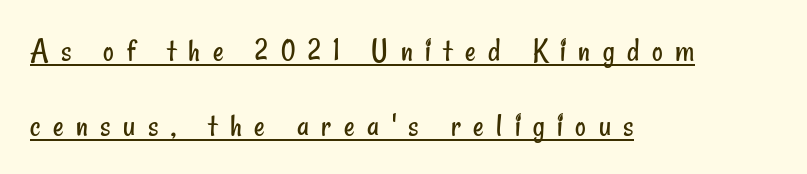
These lines are rendered in a variable-pitch font. The typesetter chose a ragged-right arrangement here. The words here are underlined. What's the leading like? Stretched, with rows far apart. The weight tops out at a normal text grade. This is sans-serif lettering, the kind often seen on screens and signage.
